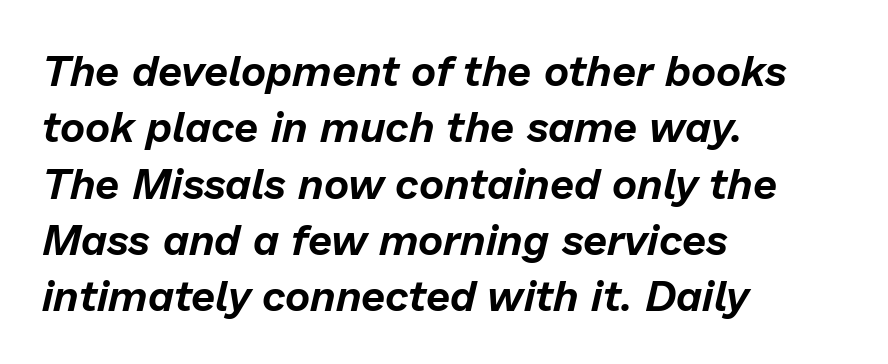
{"italic": "yes", "lean": "right", "slant_degrees": 13, "width": "normal", "stroke_contrast": "low", "x_height": "medium", "monospaced": "no", "underline": "no", "align": "left", "line_spacing": "normal", "line_spacing_ratio": 1.31, "letter_spacing": "normal", "letter_spacing_em": 0.0, "glyph_px": 43}
